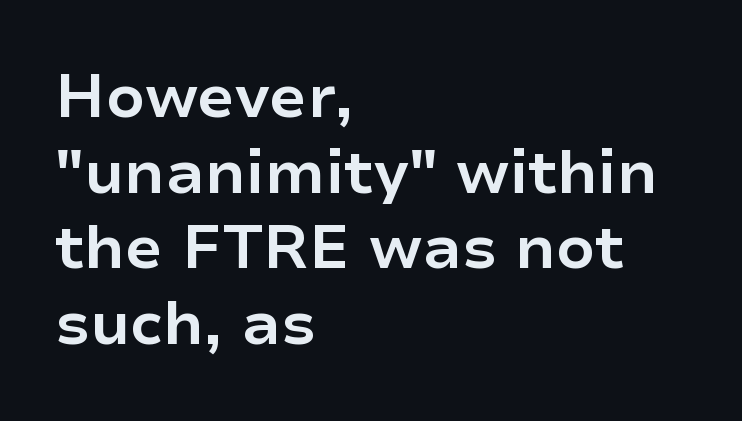
Q: Is the text bold? A: Yes.
Q: Is the text italic (slanted)? A: No, it is upright.
Q: Is the typeface a serif or a sans-serif typeface? A: Sans-serif.
Q: Is the text underlined? A: No.
Q: How is the paragraph aligned? A: Left-aligned.
Q: Is the spacing between letters normal or unusually wide? A: Normal.
Q: Width (condensed, normal, or wide)? A: Normal.
Q: Stroke contrast? A: Low.
Q: x-height? A: Medium.
Q: Monospaced? A: No.
